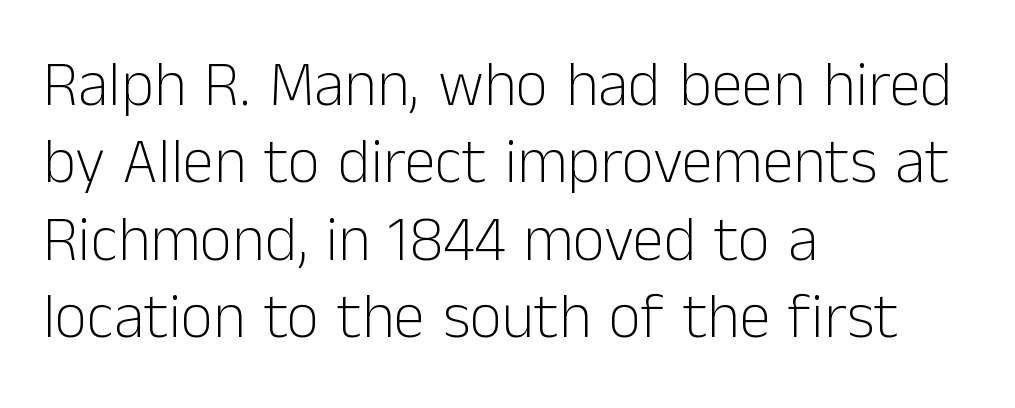
A typesetter would call this zero additional tracking. Honestly, there is no underline to notice here at all. Serif or sans? Sans — the stroke terminals are bare. The passage shown is typed in a proportional face where columns would drift. Casual observation: everything's shoved over to the left.
